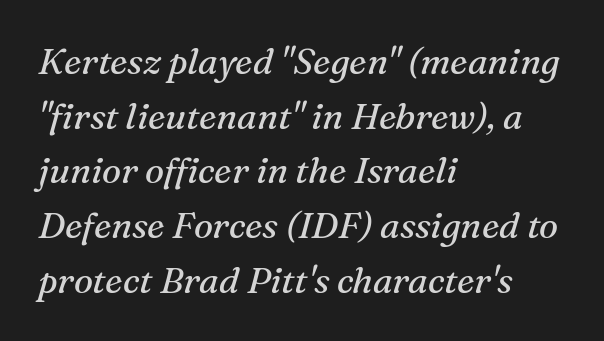
Q: Is the text bold? A: No.
Q: Is the text italic (slanted)? A: Yes, it leans right by about 16 degrees.
Q: Is the typeface a serif or a sans-serif typeface? A: Serif.
Q: Is the text underlined? A: No.
Q: How is the paragraph aligned? A: Left-aligned.
Q: Is the spacing between letters normal or unusually wide? A: Normal.
Q: Is the spacing between lines tight, normal or loose? A: Normal.
Q: Width (condensed, normal, or wide)? A: Normal.
Q: Stroke contrast? A: Medium.
Q: x-height? A: Medium.
Q: Monospaced? A: No.
